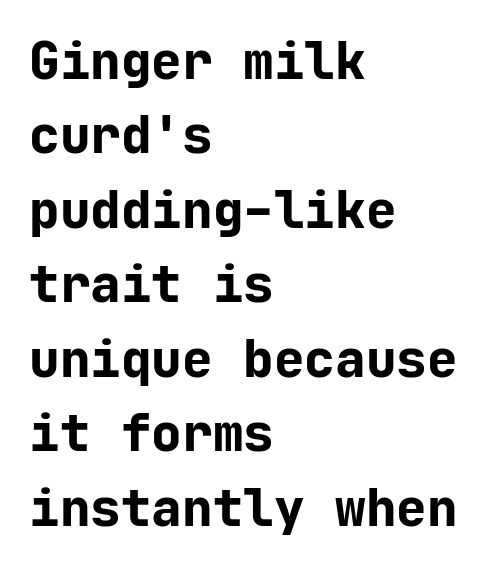
You could count columns in this text — the font is strictly monospaced. Look at the bottom of the vertical strokes: they stop flat, with no serifs. These lines were composed using upright roman letters. Does extra space separate the letters? No, they use regular spacing. Look at the stroke-to-counter ratio: heavy, a bold. Bare-footed words on every line.
